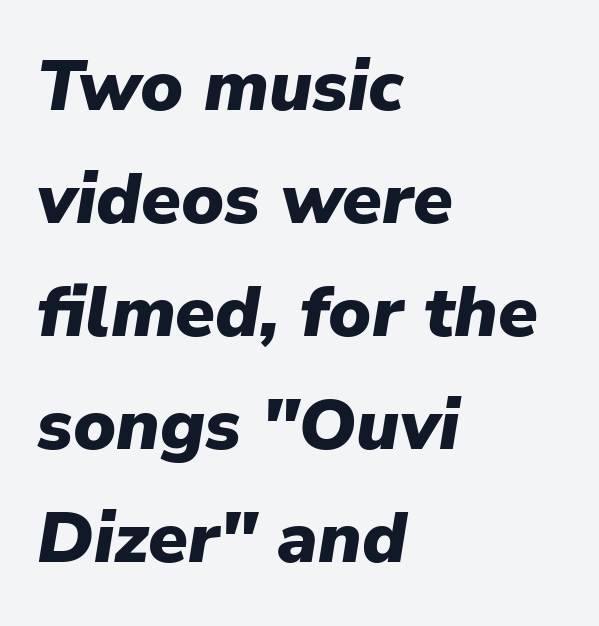
Q: Is the text bold? A: Yes.
Q: Is the text italic (slanted)? A: Yes, it leans right by about 9 degrees.
Q: Is the text underlined? A: No.
Q: How is the paragraph aligned? A: Left-aligned.
Q: Is the spacing between letters normal or unusually wide? A: Normal.
Q: Is the spacing between lines tight, normal or loose? A: Normal.
Q: Width (condensed, normal, or wide)? A: Normal.
Q: Stroke contrast? A: Low.
Q: x-height? A: Medium.
Q: Monospaced? A: No.
